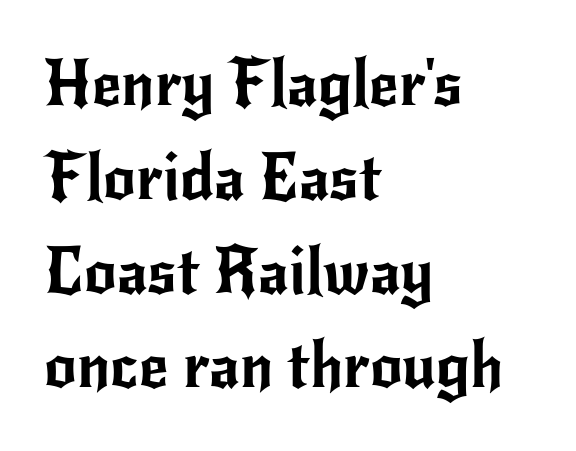
{"serif": "no", "italic": "no", "width": "normal", "stroke_contrast": "low", "x_height": "small", "monospaced": "no", "underline": "no", "align": "left", "line_spacing": "normal", "line_spacing_ratio": 1.47, "letter_spacing": "normal", "letter_spacing_em": 0.0, "glyph_px": 64}
